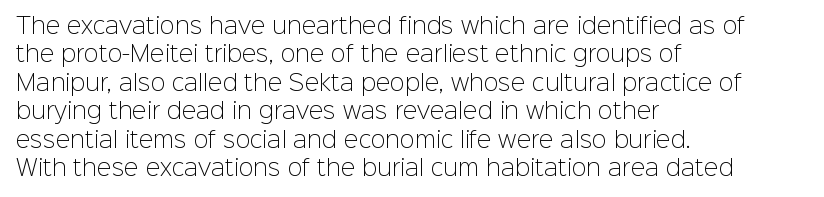
Q: Is the text bold? A: No.
Q: Is the text italic (slanted)? A: No, it is upright.
Q: Is the text underlined? A: No.
Q: How is the paragraph aligned? A: Left-aligned.
Q: Is the spacing between letters normal or unusually wide? A: Normal.
Q: Is the spacing between lines tight, normal or loose? A: Normal.
